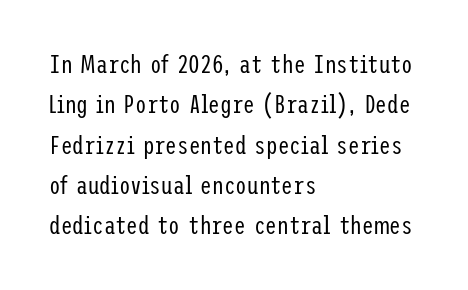
Q: Is the text bold? A: No.
Q: Is the text italic (slanted)? A: No, it is upright.
Q: Is the text underlined? A: No.
Q: How is the paragraph aligned? A: Left-aligned.
Q: Is the spacing between letters normal or unusually wide? A: Normal.
Q: Is the spacing between lines tight, normal or loose? A: Normal.
